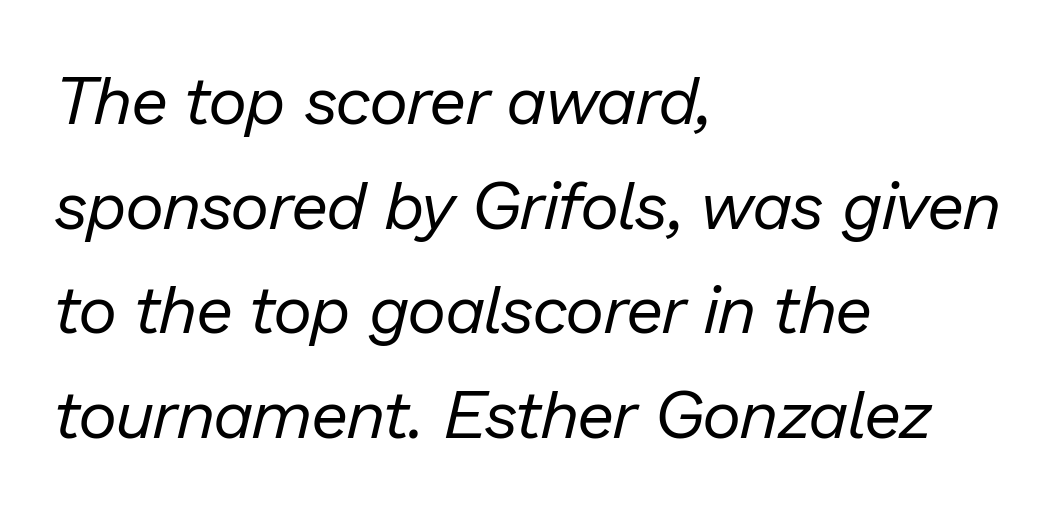
The image shows 67 px regular-weight type, italic (leaning right); set left-aligned, normal line spacing (1.56x), normal letter spacing, not underlined; low stroke contrast and a medium x-height.
